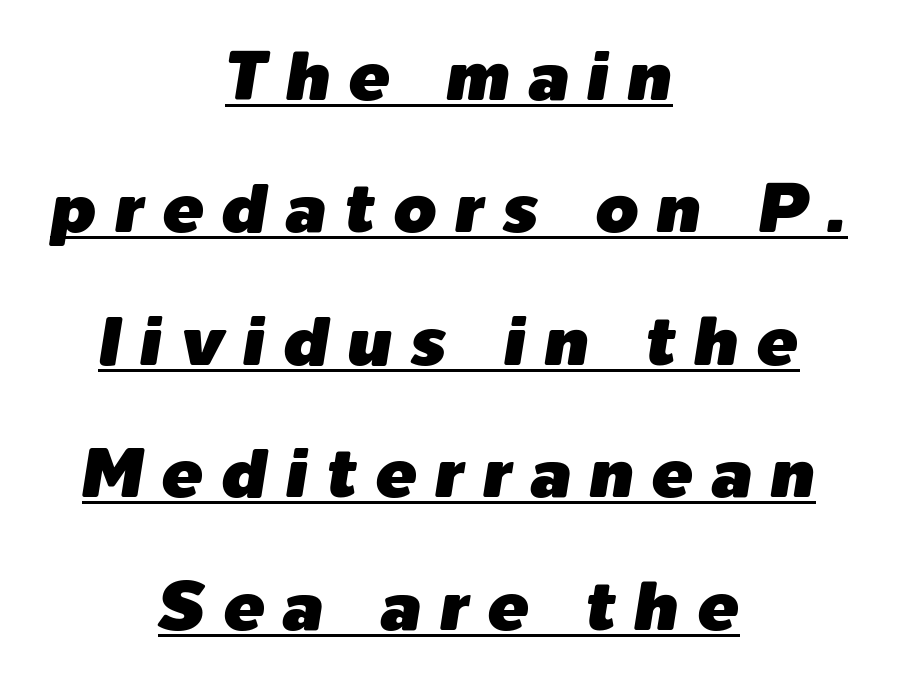
These lines stand farther apart than default settings would place them. Character widths vary here, with narrow letters taking less room than wide ones. Substantial extra tracking has been applied to these lines. Honestly, the underline is the first thing you notice here. Quick note: italic.
